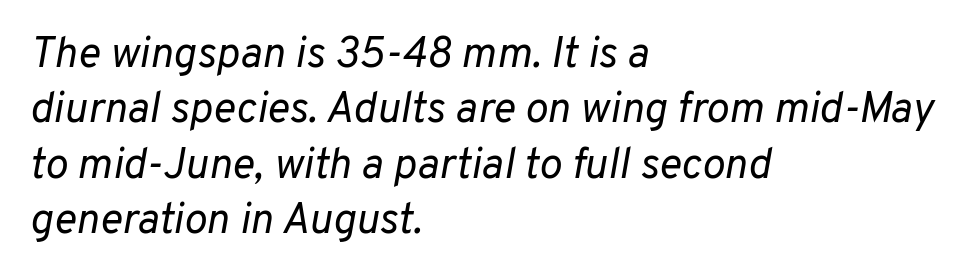
The image shows 43 px regular-weight type, italic (leaning right); set left-aligned, normal line spacing (1.29x), normal letter spacing, not underlined; low stroke contrast and a medium x-height.
